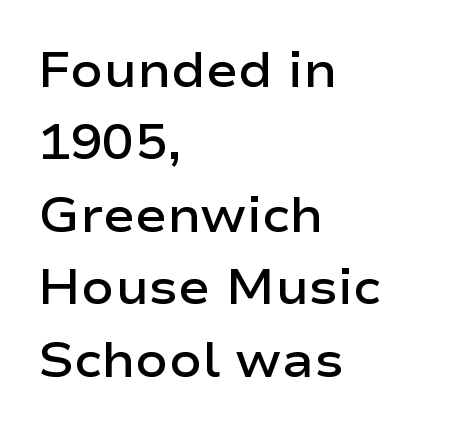
The lines in this sample share a left origin and differ only in where they stop. Is this a sans? Yes — the strokes have no serifs. The rendering uses natural spacing where letterforms have individual widths. It's the straight-up-and-down kind of type. This is moderately heavy type, rendered in semibold.
